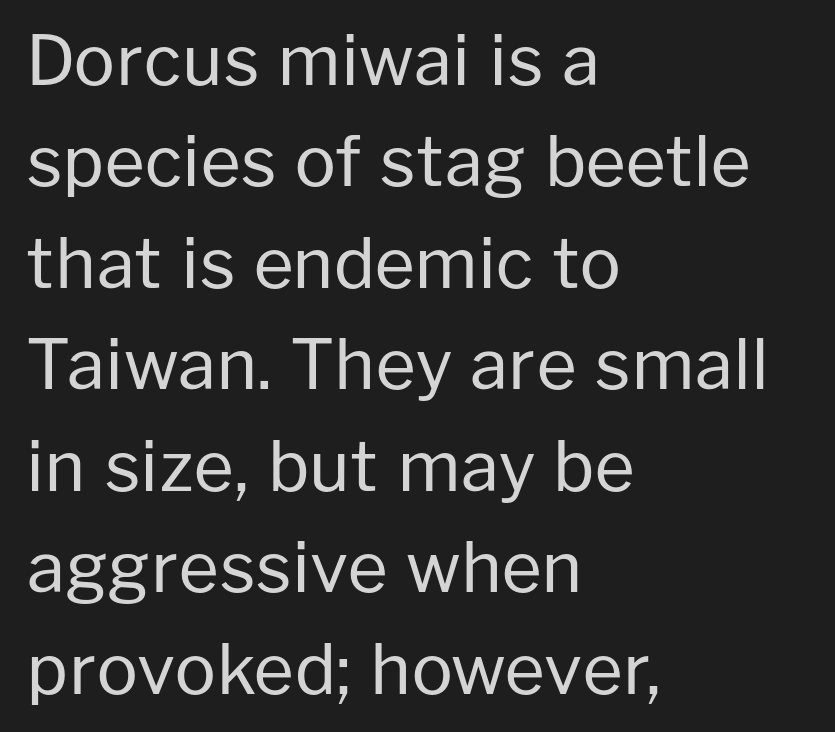
{"serif": "no", "italic": "no", "bold": "no", "weight": "regular", "width": "normal", "stroke_contrast": "low", "x_height": "medium", "monospaced": "no", "underline": "no", "align": "left", "line_spacing": "normal", "line_spacing_ratio": 1.47, "letter_spacing": "normal", "letter_spacing_em": 0.0, "glyph_px": 69}
